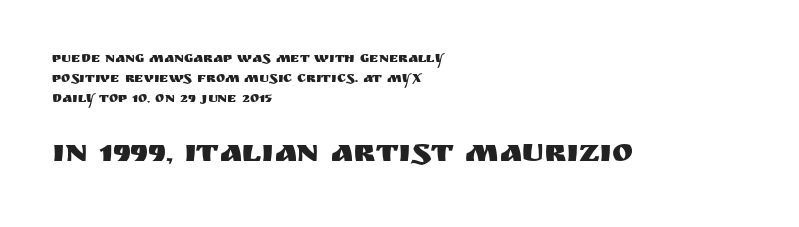
The image shows 32 px sans-serif type, upright; set left-aligned, normal line spacing (1.44x), normal letter spacing, not underlined; the second (bottom) block is 2.29x larger; medium stroke contrast and a large x-height.
